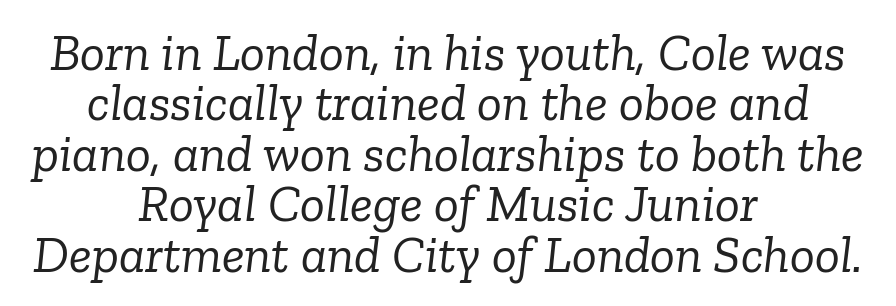
{"serif": "yes", "italic": "yes", "lean": "right", "slant_degrees": 6, "bold": "no", "weight": "light", "width": "normal", "stroke_contrast": "low", "x_height": "medium", "monospaced": "no", "underline": "no", "align": "center", "line_spacing": "tight", "line_spacing_ratio": 0.97, "letter_spacing": "normal", "letter_spacing_em": 0.0, "glyph_px": 52}
